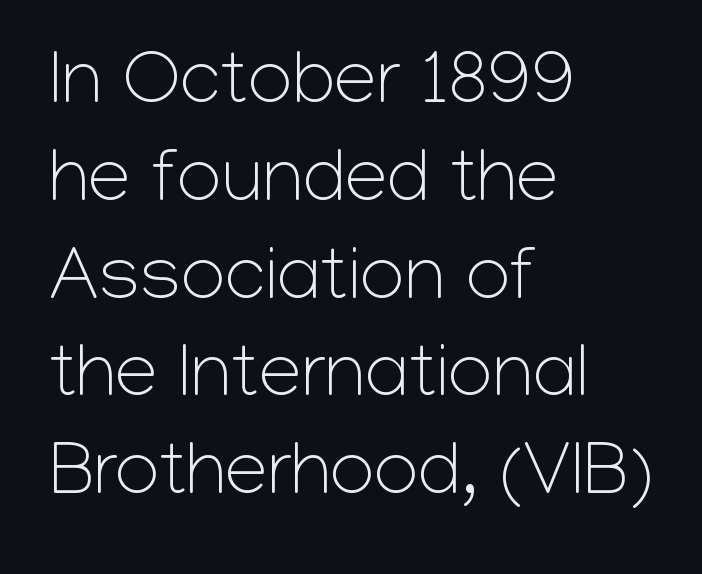
A bare baseline throughout the passage. Regarding serifs, this sample does without them. Counters stay open thanks to moderate or lighter strokes. Leftover space on each line is placed entirely after the last word. Every character sits straight up, as roman type does. Varying glyph widths throughout — classic text-font behaviour.
